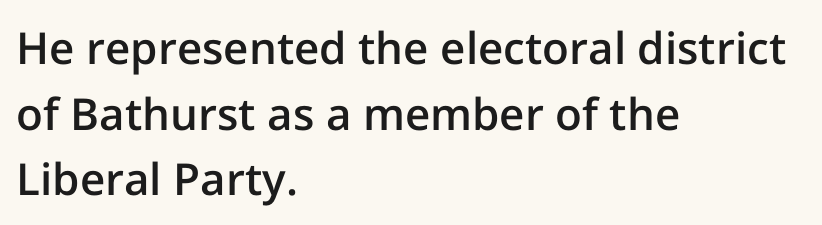
These lines are rendered in a variable-pitch font. The letters are semibold — heavier than regular but short of a full bold. There is no visible air inserted between adjacent glyphs. This rendering employs a face without finishing strokes, i.e., a sans-serif.
